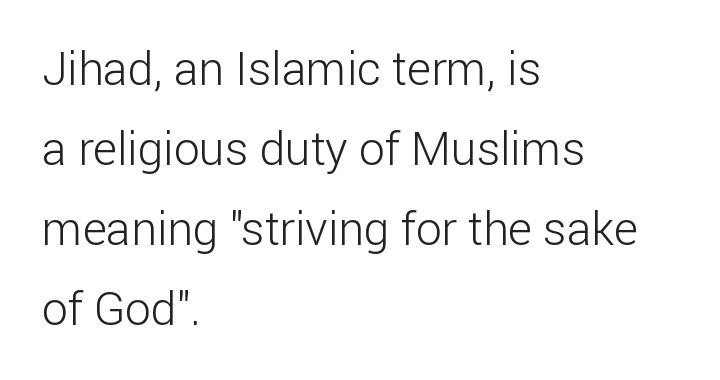
{"serif": "no", "italic": "no", "bold": "no", "weight": "light", "width": "normal", "stroke_contrast": "low", "x_height": "medium", "monospaced": "no", "underline": "no", "align": "left", "line_spacing_ratio": 1.74, "letter_spacing": "normal", "letter_spacing_em": 0.0, "glyph_px": 46}
